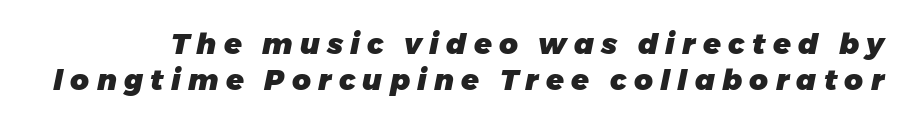
Q: Is the text bold? A: Yes.
Q: Is the text italic (slanted)? A: Yes, it leans right by about 11 degrees.
Q: Is the text underlined? A: No.
Q: Is the spacing between letters normal or unusually wide? A: Unusually wide.
Q: Width (condensed, normal, or wide)? A: Normal.
Q: Stroke contrast? A: Low.
Q: x-height? A: Medium.
Q: Monospaced? A: No.
